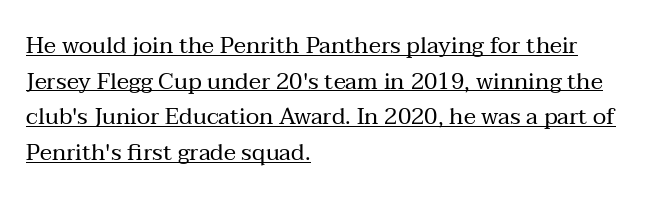
The words here are underlined. The font's upright variant was chosen for this text. The rendering uses a moderate line-height, typical for paragraphs. The letters sit at their default tracking, neither squeezed nor spread. Bold? No — there's no thickening of the strokes. One-word summary of the alignment: left.
